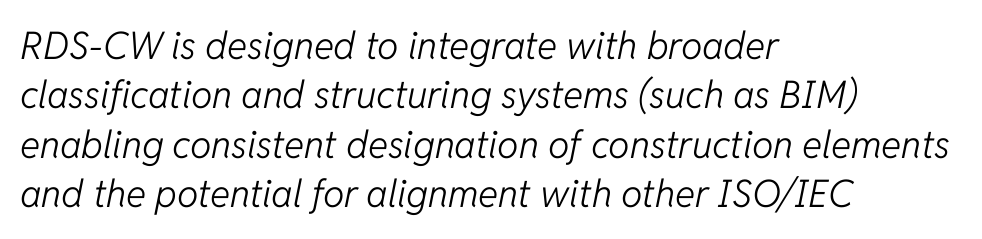
Q: Is the text bold? A: No.
Q: Is the text italic (slanted)? A: Yes, it leans right by about 11 degrees.
Q: Is the text underlined? A: No.
Q: How is the paragraph aligned? A: Left-aligned.
Q: Is the spacing between letters normal or unusually wide? A: Normal.
Q: Is the spacing between lines tight, normal or loose? A: Normal.
Q: Width (condensed, normal, or wide)? A: Normal.
Q: Stroke contrast? A: Low.
Q: x-height? A: Medium.
Q: Monospaced? A: No.
